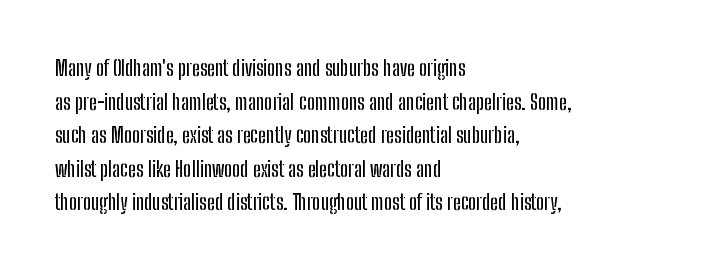
{"italic": "no", "underline": "no", "align": "left", "line_spacing": "normal", "line_spacing_ratio": 1.6, "letter_spacing": "normal", "letter_spacing_em": 0.0, "glyph_px": 21}
